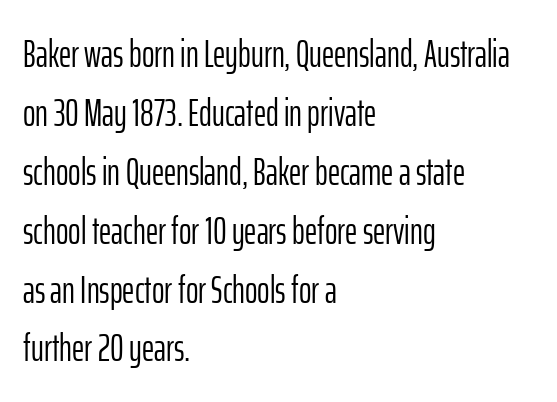
Q: Is the text bold? A: No.
Q: Is the text italic (slanted)? A: No, it is upright.
Q: Is the typeface a serif or a sans-serif typeface? A: Sans-serif.
Q: Is the text underlined? A: No.
Q: How is the paragraph aligned? A: Left-aligned.
Q: Is the spacing between letters normal or unusually wide? A: Normal.
Q: Is the spacing between lines tight, normal or loose? A: Normal.
Q: Width (condensed, normal, or wide)? A: Condensed.
Q: Stroke contrast? A: Low.
Q: x-height? A: Medium.
Q: Monospaced? A: No.
